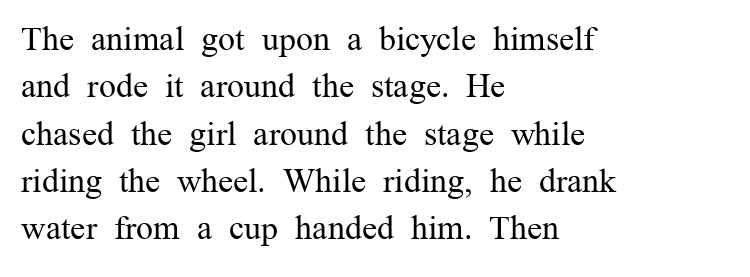
{"serif": "yes", "italic": "no", "bold": "no", "weight": "regular", "width": "normal", "stroke_contrast": "medium", "x_height": "medium", "monospaced": "no", "underline": "no", "align": "left", "line_spacing": "normal", "line_spacing_ratio": 1.39, "letter_spacing": "normal", "letter_spacing_em": 0.0, "glyph_px": 34}
